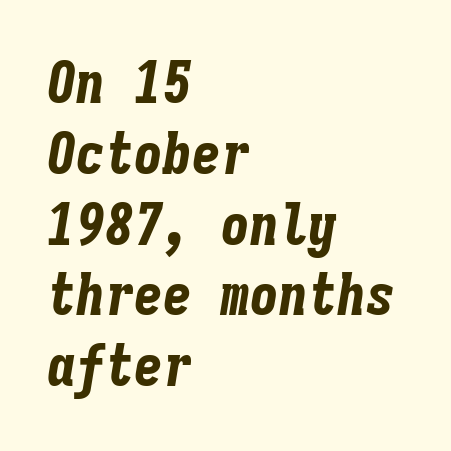
The letters are slanted; this is an italic face. Beneath every word, the page is bare. The text block is weighted toward the left margin, trailing off unevenly rightward. Monospaced: the letters line up in strict vertical columns. What weight is shown? A full bold with thick strokes. Each word holds together tightly as a unit, with standard inter-letter gaps.
